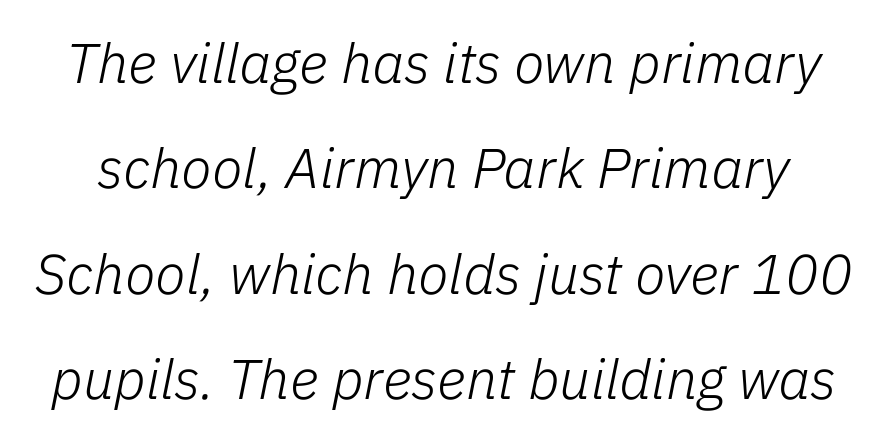
Q: Is the text bold? A: No.
Q: Is the text italic (slanted)? A: Yes, it leans right by about 11 degrees.
Q: Is the text underlined? A: No.
Q: Is the spacing between letters normal or unusually wide? A: Normal.
Q: Width (condensed, normal, or wide)? A: Normal.
Q: Stroke contrast? A: Low.
Q: x-height? A: Medium.
Q: Monospaced? A: No.
